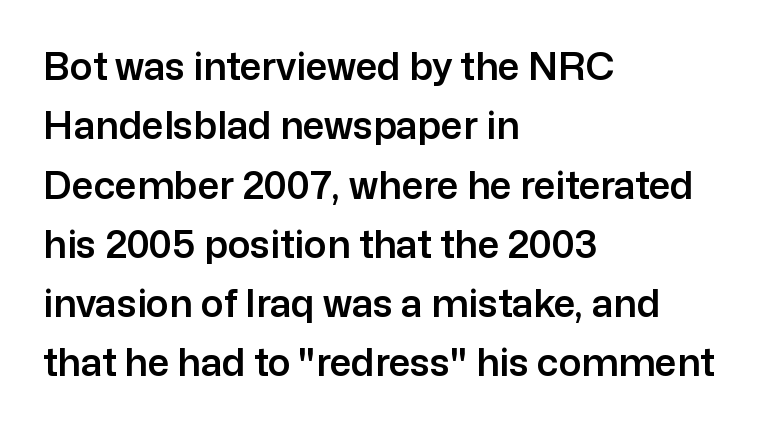
{"serif": "no", "italic": "no", "width": "normal", "stroke_contrast": "low", "x_height": "medium", "monospaced": "no", "underline": "no", "align": "left", "line_spacing": "normal", "line_spacing_ratio": 1.56, "letter_spacing": "normal", "letter_spacing_em": 0.0, "glyph_px": 38}
